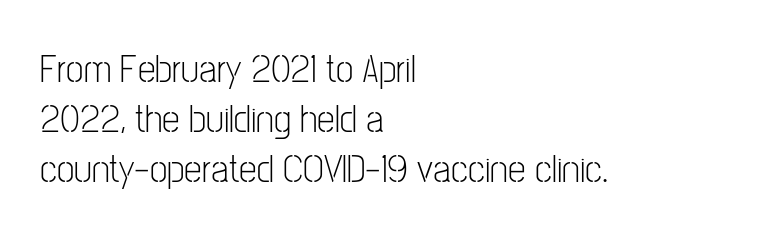
Q: Is the text bold? A: No.
Q: Is the text italic (slanted)? A: No, it is upright.
Q: Is the typeface a serif or a sans-serif typeface? A: Sans-serif.
Q: Is the text underlined? A: No.
Q: How is the paragraph aligned? A: Left-aligned.
Q: Is the spacing between letters normal or unusually wide? A: Normal.
Q: Is the spacing between lines tight, normal or loose? A: Normal.
Q: Width (condensed, normal, or wide)? A: Condensed.
Q: Stroke contrast? A: Low.
Q: x-height? A: Medium.
Q: Monospaced? A: No.
